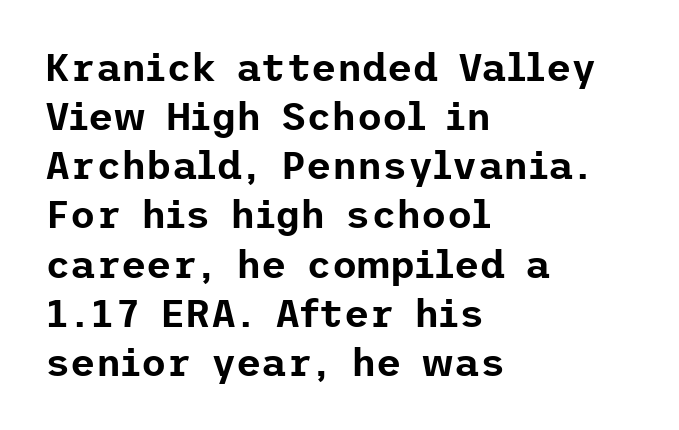
The image shows 39 px sans-serif type, upright; set left-aligned, normal line spacing (1.26x), normal letter spacing, not underlined; low stroke contrast and a medium x-height.
